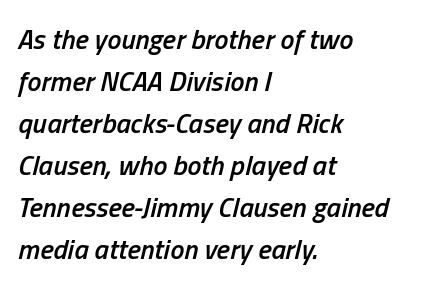
Q: Is the text bold? A: Semi-bold.
Q: Is the text italic (slanted)? A: Yes, it leans right by about 13 degrees.
Q: Is the text underlined? A: No.
Q: How is the paragraph aligned? A: Left-aligned.
Q: Is the spacing between letters normal or unusually wide? A: Normal.
Q: Is the spacing between lines tight, normal or loose? A: Normal.
Q: Width (condensed, normal, or wide)? A: Condensed.
Q: Stroke contrast? A: Low.
Q: x-height? A: Medium.
Q: Monospaced? A: No.
